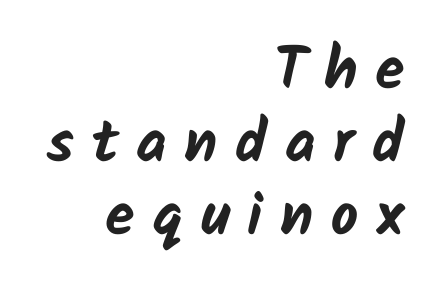
Is this a fixed-width face? No — the glyphs have proportional, varying widths. A student would call this right alignment; a typographer would say flush right, rag left. Its strokes are broad and dark, the hallmark of bold type. This rendering widens character spacing well past its baseline value. What kind of face is this? One without serifs — a sans. The space directly below the letters is spotless.
